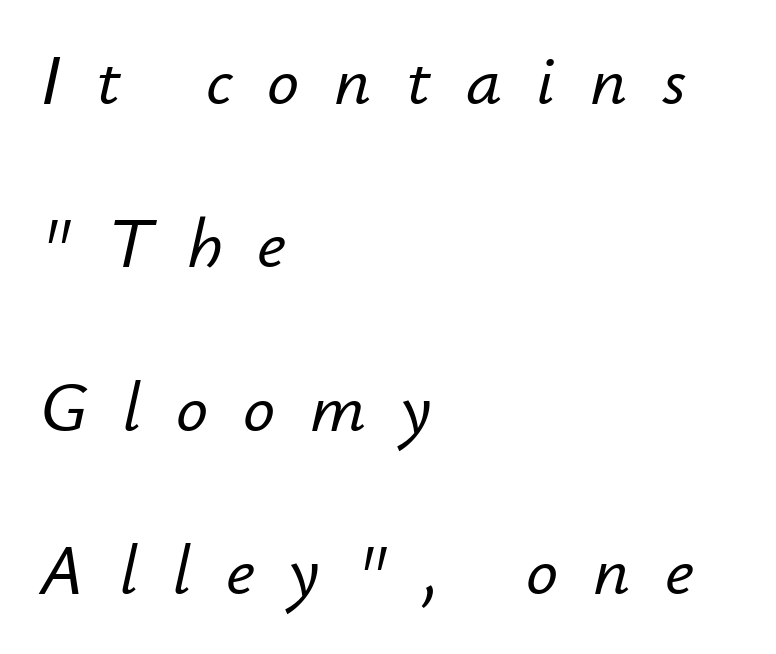
Characters are canted at an angle relative to the baseline's perpendicular. This rendering uses left alignment, leaving the right contour irregular. You could not count columns in this text — the font is proportionally spaced. Summary of vertical rhythm: relaxed, with wide interline spacing. A bare baseline throughout the passage.
